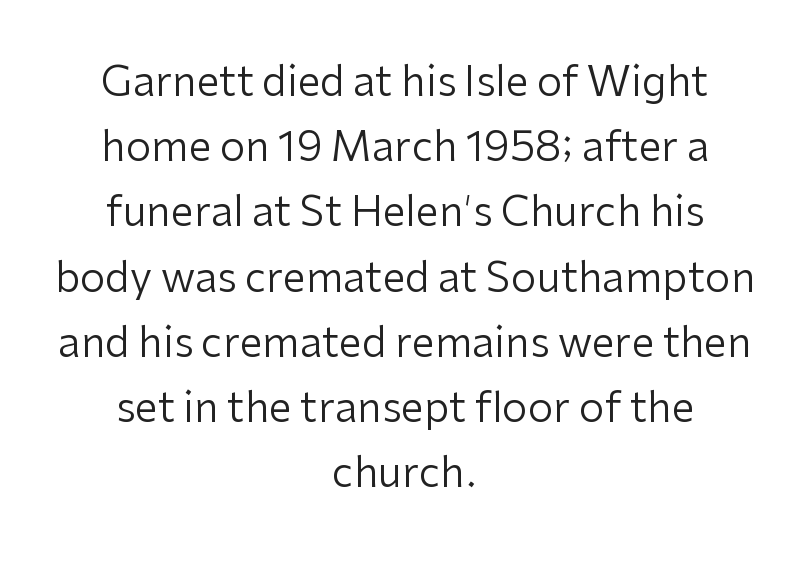
{"serif": "no", "italic": "no", "bold": "no", "weight": "regular", "width": "normal", "stroke_contrast": "low", "x_height": "medium", "monospaced": "no", "underline": "no", "align": "center", "line_spacing": "normal", "line_spacing_ratio": 1.59, "letter_spacing": "normal", "letter_spacing_em": 0.0, "glyph_px": 41}
